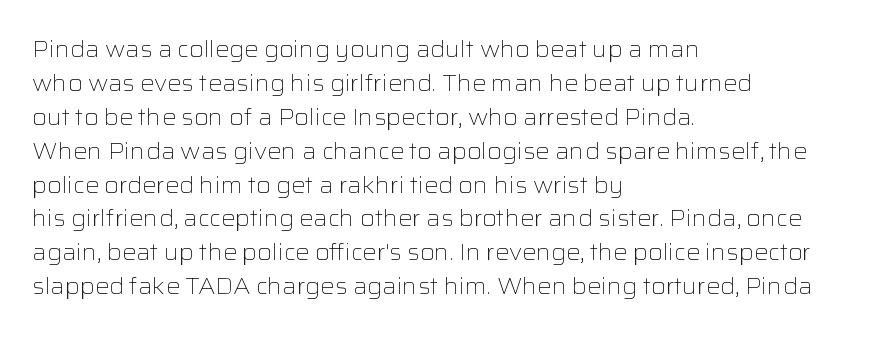
The image shows 22 px text type, upright; set left-aligned, normal line spacing (1.54x), normal letter spacing, not underlined.
